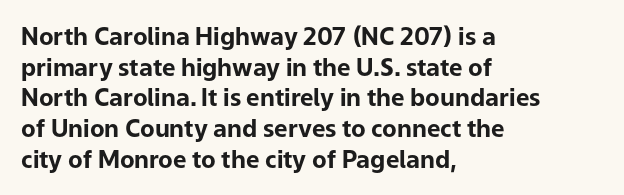
{"italic": "no", "bold": "yes", "underline": "no", "align": "left", "line_spacing": "normal", "line_spacing_ratio": 1.28, "letter_spacing": "normal", "letter_spacing_em": 0.0, "glyph_px": 24}
